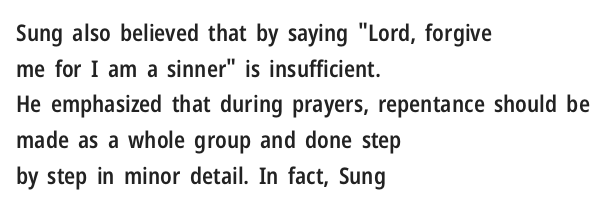
Q: Is the text bold? A: Semi-bold.
Q: Is the text italic (slanted)? A: No, it is upright.
Q: Is the text underlined? A: No.
Q: How is the paragraph aligned? A: Left-aligned.
Q: Is the spacing between letters normal or unusually wide? A: Normal.
Q: Is the spacing between lines tight, normal or loose? A: Normal.
